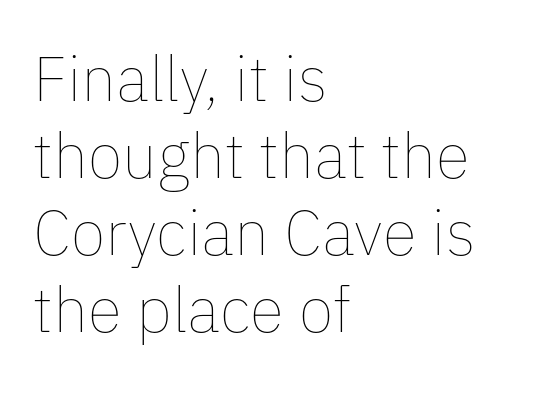
The characters are drawn with everyday or finer stroke widths. Letter spacing: default. Spacing verdict: proportional, widths tailored to each character. Bare-footed words on every line. No italicization has been applied; the sample stays upright. Leftover space on each line is placed entirely after the last word.
